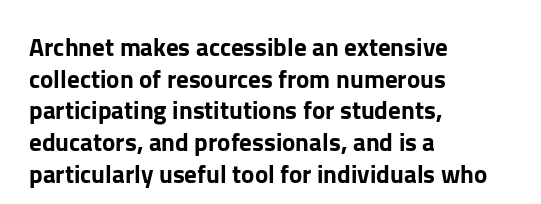
The rows are spaced the way most documents space them. No extra tracking has been applied to these lines. Which margin do the lines hug? The left one — the right edge is uneven. The gap between lines stays unmarked. If you drew a line through each stem, it would be perfectly vertical.
